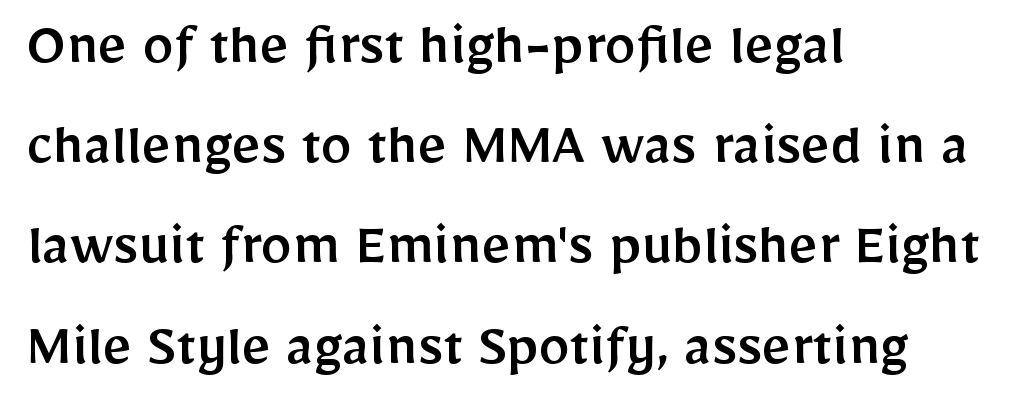
Looks like regular typesetting: each glyph gets only the width it needs. A normal amount of white space separates one row of letters from the next. The rendering shows plain stroke endings on the letterforms — a sans-serif design. This rendering features lettering with no underline. Each line starts at the same left margin while the right side varies. Ordinary non-slanted type is in use.
